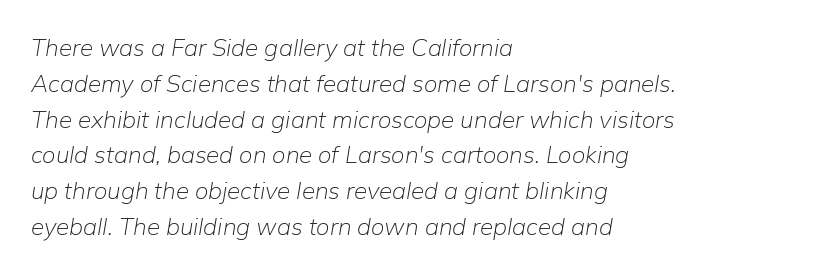
{"italic": "yes", "lean": "right", "slant_degrees": 9, "bold": "no", "underline": "no", "align": "left", "line_spacing": "normal", "line_spacing_ratio": 1.49, "letter_spacing": "normal", "letter_spacing_em": 0.0, "glyph_px": 24}
